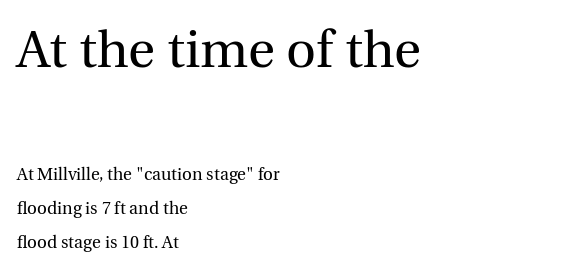
The image shows 52 px regular-weight serif type, upright; set left-aligned, loose line spacing (2.0x), normal letter spacing, not underlined; the first (top) block is 3.06x larger; a medium x-height.
